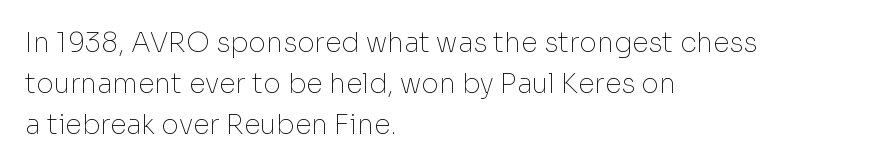
{"italic": "no", "bold": "no", "underline": "no", "align": "left", "line_spacing": "normal", "line_spacing_ratio": 1.51, "letter_spacing": "normal", "letter_spacing_em": 0.0, "glyph_px": 27}
